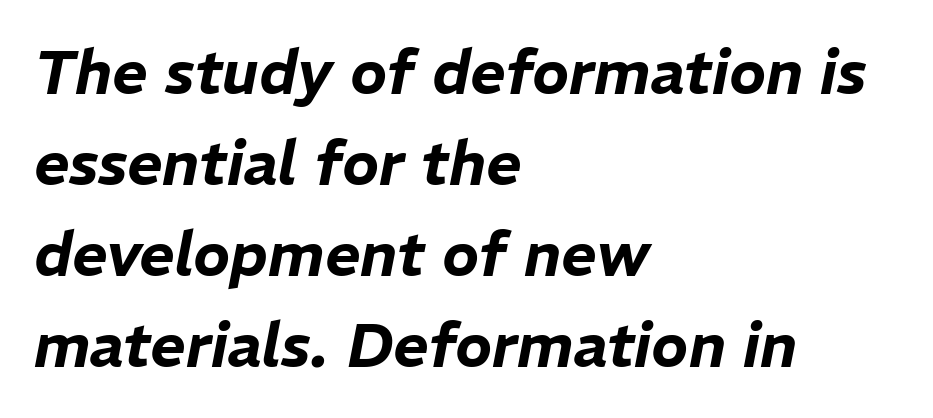
Q: Is the text italic (slanted)? A: Yes, it leans right by about 11 degrees.
Q: Is the text underlined? A: No.
Q: How is the paragraph aligned? A: Left-aligned.
Q: Is the spacing between letters normal or unusually wide? A: Normal.
Q: Is the spacing between lines tight, normal or loose? A: Normal.
Q: Width (condensed, normal, or wide)? A: Normal.
Q: Stroke contrast? A: Low.
Q: x-height? A: Medium.
Q: Monospaced? A: No.
